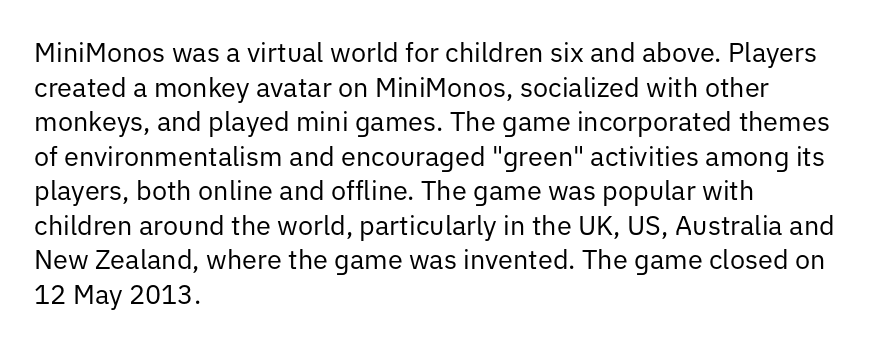
{"italic": "no", "bold": "no", "underline": "no", "align": "left", "line_spacing": "normal", "line_spacing_ratio": 1.28, "letter_spacing": "normal", "letter_spacing_em": 0.0, "glyph_px": 27}
